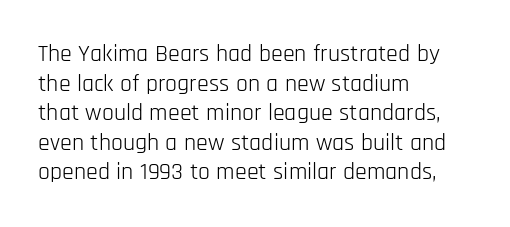
{"italic": "no", "bold": "no", "underline": "no", "align": "left", "line_spacing_ratio": 1.23, "letter_spacing": "normal", "letter_spacing_em": 0.0, "glyph_px": 24}
